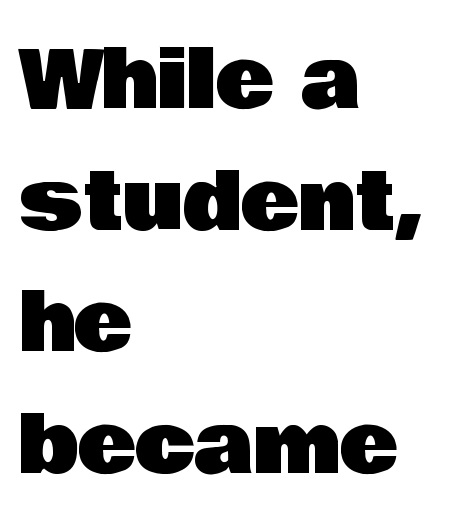
The image shows 79 px sans-serif type, upright; set left-aligned, normal line spacing (1.54x), normal letter spacing, not underlined; low stroke contrast and a large x-height.
